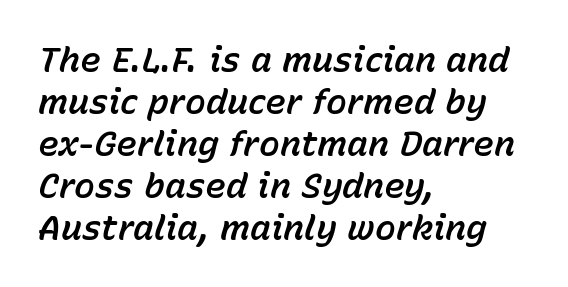
The image shows 35 px text type, italic (leaning right); set left-aligned, line spacing 1.2x, normal letter spacing, not underlined; low stroke contrast and a medium x-height.
